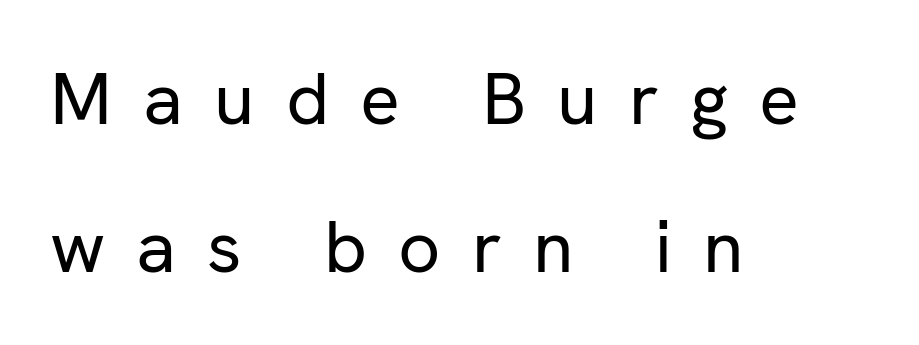
The image shows 74 px regular-weight sans-serif type, upright; set left-aligned, loose line spacing (2.0x), unusually wide letter spacing (+0.42 em), not underlined; low stroke contrast and a medium x-height.
